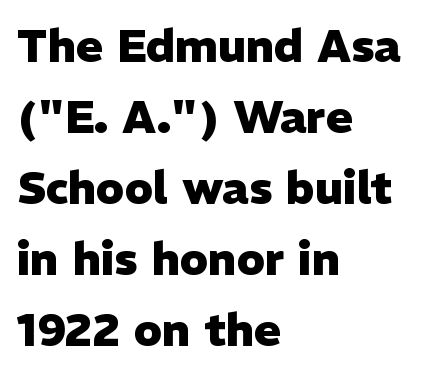
Each row of text sits above clean, open space. A full-strength bold gives these letters their thick strokes. Compared with typical body copy, the letter spacing here is the same. The line-height multiplier appears to be the usual default. Unlike italic type, these characters show no tilt at all. The font family rendered here belongs to the sans-serif group.
